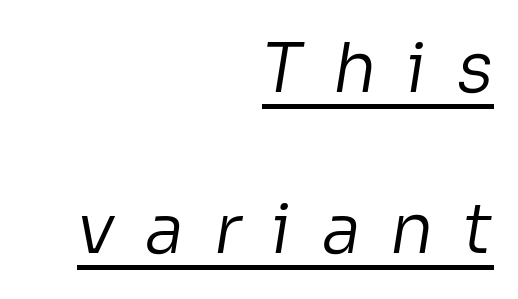
Q: Is the text bold? A: No.
Q: Is the typeface a serif or a sans-serif typeface? A: Sans-serif.
Q: Is the text underlined? A: Yes.
Q: How is the paragraph aligned? A: Right-aligned.
Q: Is the spacing between letters normal or unusually wide? A: Unusually wide.
Q: Is the spacing between lines tight, normal or loose? A: Loose.
Q: Width (condensed, normal, or wide)? A: Normal.
Q: Stroke contrast? A: Low.
Q: x-height? A: Medium.
Q: Monospaced? A: No.
